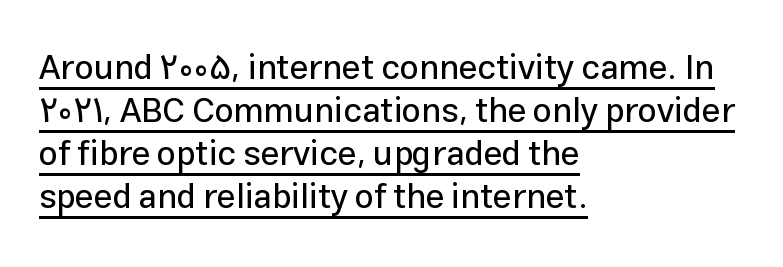
Q: Is the text italic (slanted)? A: No, it is upright.
Q: Is the typeface a serif or a sans-serif typeface? A: Sans-serif.
Q: Is the text underlined? A: Yes.
Q: How is the paragraph aligned? A: Left-aligned.
Q: Is the spacing between letters normal or unusually wide? A: Normal.
Q: Is the spacing between lines tight, normal or loose? A: Normal.
Q: Width (condensed, normal, or wide)? A: Normal.
Q: Stroke contrast? A: Low.
Q: x-height? A: Medium.
Q: Monospaced? A: No.
